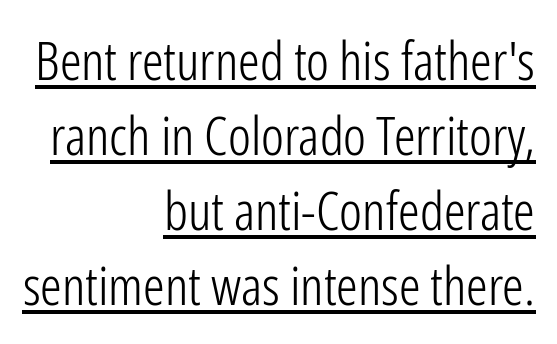
{"serif": "no", "italic": "no", "bold": "no", "weight": "light", "width": "condensed", "stroke_contrast": "low", "x_height": "medium", "monospaced": "no", "underline": "yes", "align": "right", "line_spacing": "normal", "line_spacing_ratio": 1.39, "letter_spacing": "normal", "letter_spacing_em": 0.0, "glyph_px": 54}
